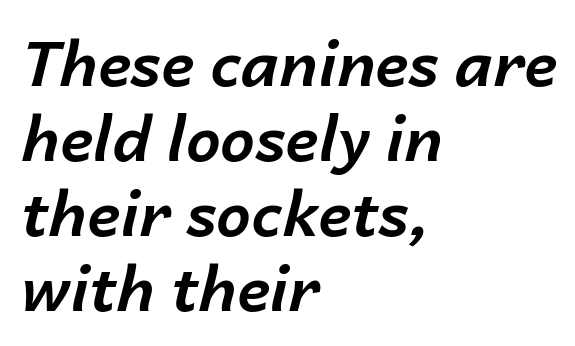
The image shows 62 px bold type, italic (leaning right); set left-aligned, line spacing 1.21x, normal letter spacing, not underlined; low stroke contrast and a medium x-height.
